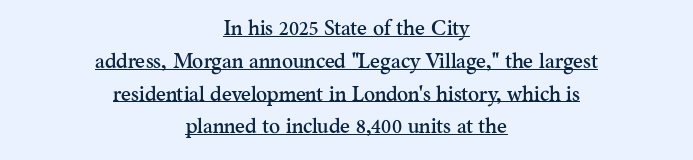
{"italic": "no", "underline": "yes", "align": "center", "line_spacing": "normal", "line_spacing_ratio": 1.56, "letter_spacing": "normal", "letter_spacing_em": 0.0, "glyph_px": 21}
